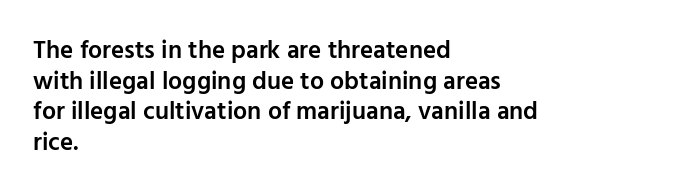
The text block is weighted toward the left margin, trailing off unevenly rightward. What weight is shown? A semibold, between regular and bold. Look at the tracking — it's just the regular setting, nothing added. Quick note: not italic, upright. A bare baseline throughout the passage.
